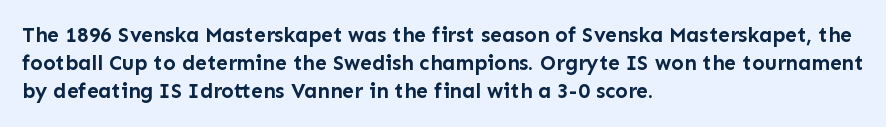
{"italic": "no", "bold": "yes", "underline": "no", "align": "left", "line_spacing": "normal", "line_spacing_ratio": 1.34, "letter_spacing": "normal", "letter_spacing_em": 0.0, "glyph_px": 21}
